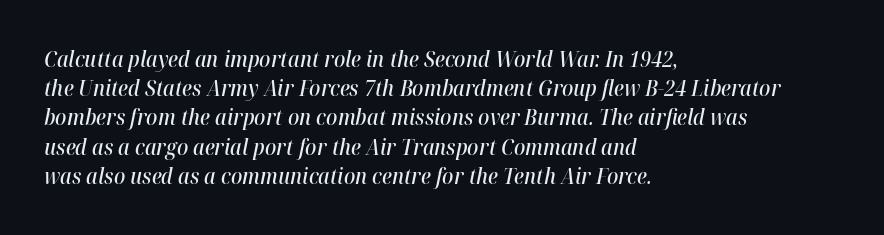
The image shows 21 px text type, italic (leaning right); set left-aligned, normal line spacing (1.39x), normal letter spacing, not underlined.
